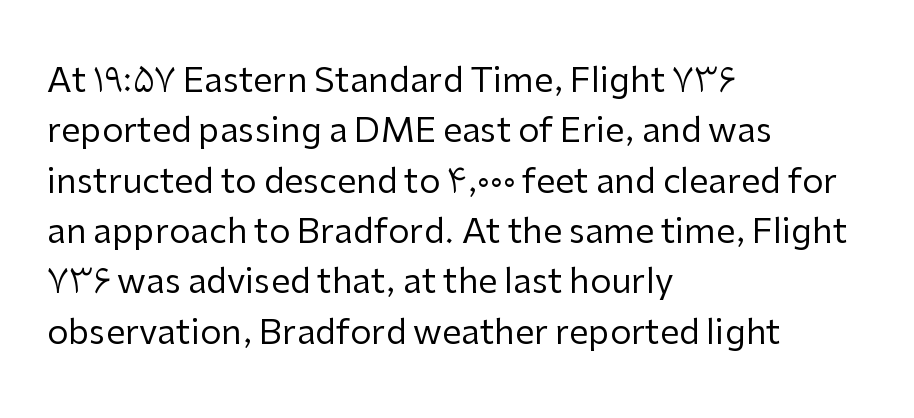
How would I describe the line gaps? Plain and ordinary. The string is rendered with underlining switched off. These lines are set flush left with a ragged right edge. How are the letters spaced? Ordinarily, with no added tracking. The font's upright variant was chosen for this text. The rendering uses natural spacing where letterforms have individual widths.
